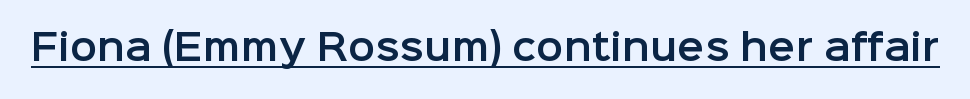
{"serif": "no", "italic": "no", "width": "normal", "stroke_contrast": "low", "x_height": "medium", "monospaced": "no", "underline": "yes", "letter_spacing": "normal", "letter_spacing_em": 0.0, "glyph_px": 36}
